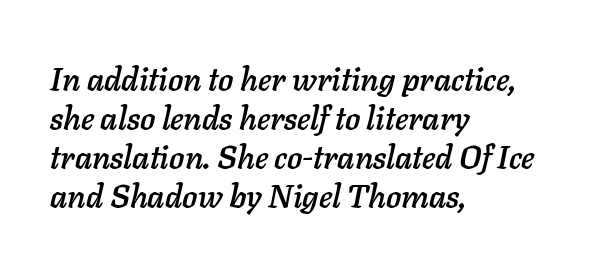
A student would call this left alignment; a typographer would say flush left, rag right. The letterforms sit shoulder to shoulder at normal distance. Yep, that's italic — everything's leaning. The space directly below the letters is spotless.
